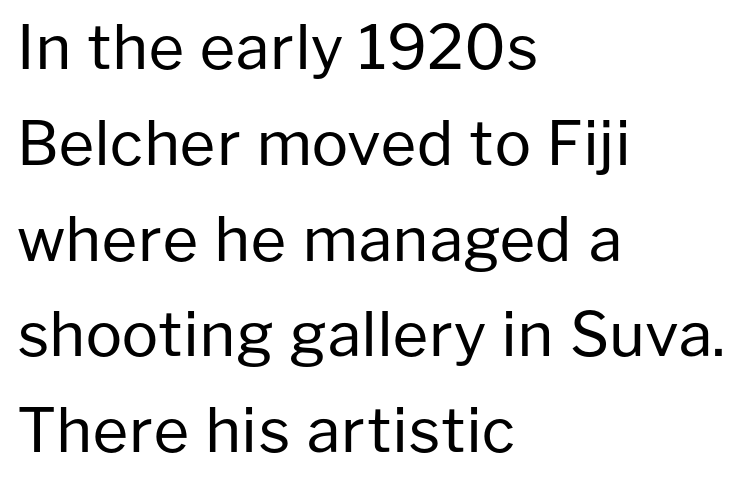
{"serif": "no", "italic": "no", "bold": "no", "weight": "regular", "width": "normal", "stroke_contrast": "low", "x_height": "medium", "monospaced": "no", "underline": "no", "align": "left", "line_spacing": "normal", "line_spacing_ratio": 1.57, "letter_spacing": "normal", "letter_spacing_em": 0.0, "glyph_px": 61}
